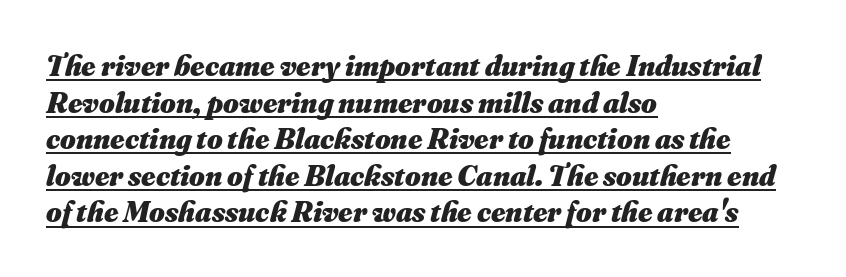
The image shows 30 px heavy type, italic (leaning right); set left-aligned, line spacing 1.22x, normal letter spacing, underlined; medium stroke contrast and a small x-height.
